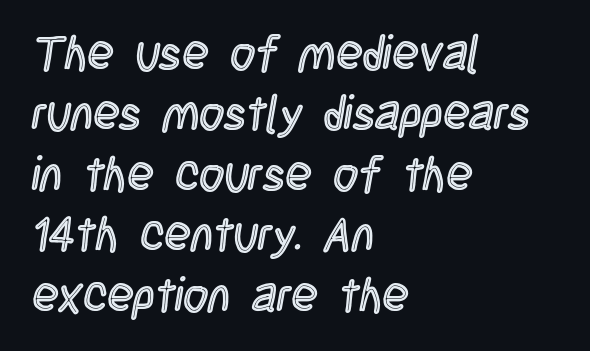
The image shows 48 px condensed type; set left-aligned, normal line spacing (1.26x), normal letter spacing, not underlined; a large x-height.
